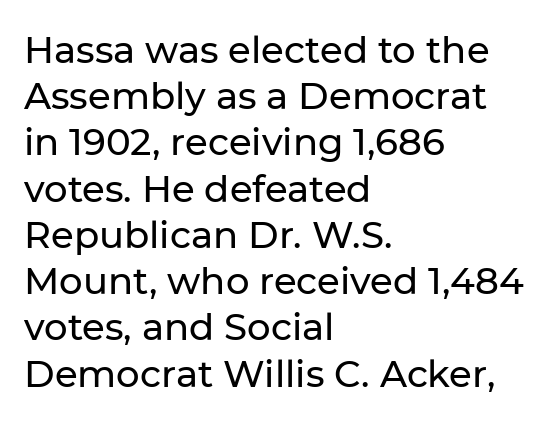
The image shows 37 px sans-serif type, upright; set left-aligned, normal line spacing (1.25x), normal letter spacing, not underlined; low stroke contrast and a medium x-height.
